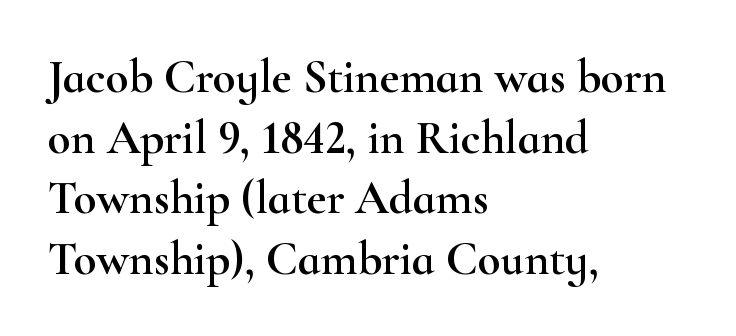
{"serif": "yes", "italic": "no", "width": "wide", "stroke_contrast": "high", "x_height": "small", "monospaced": "no", "underline": "no", "align": "left", "line_spacing": "normal", "line_spacing_ratio": 1.29, "letter_spacing": "normal", "letter_spacing_em": 0.0, "glyph_px": 47}
